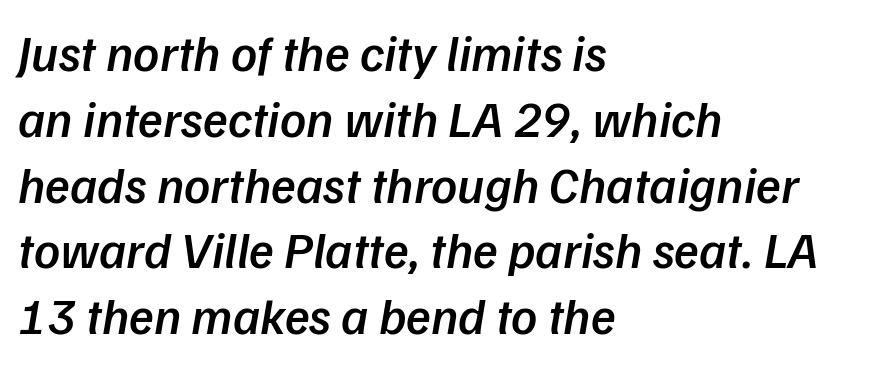
The image shows 51 px semibold sans-serif type; set left-aligned, normal line spacing (1.29x), normal letter spacing, not underlined; low stroke contrast and a medium x-height.
